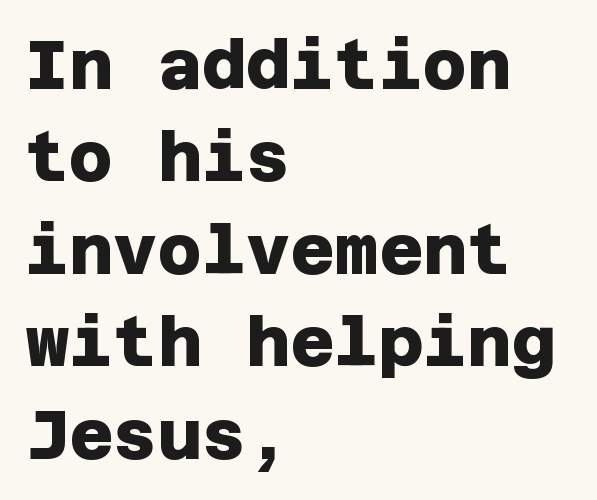
Tracking here is standard; glyphs follow each other at the usual distance. Note: no serifs on the glyphs. This rendering features lettering with no underline. The passage shown is emphatically bold. This sample is left-justified, so line endings fall wherever the words run out.
